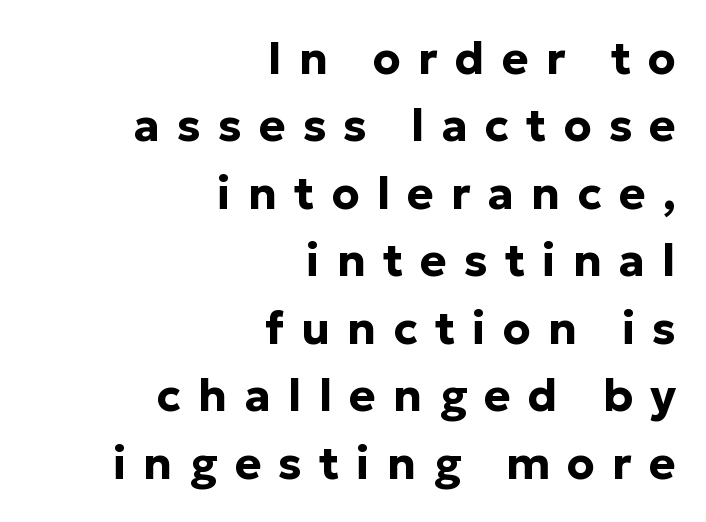
Lines of text with bare space underneath. The specimen reads as upright at a glance. Check where the strokes stop: nothing finishes them off — pure sans. In terms of leading, this rendering sits right in the middle. The paragraph shown leans on its right margin.
